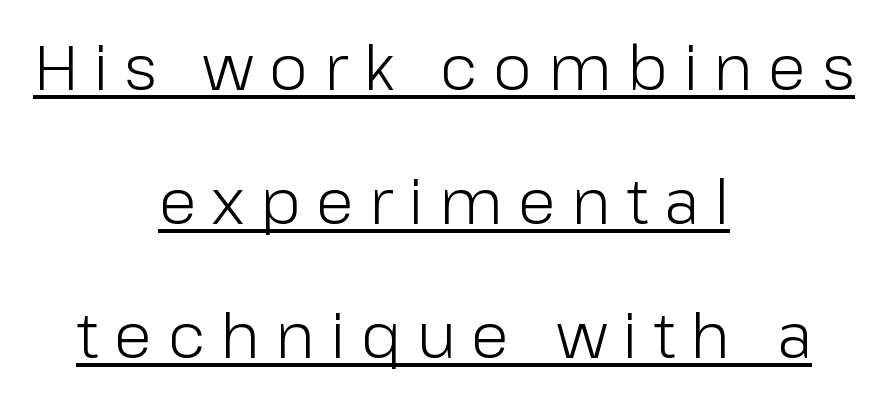
{"serif": "no", "italic": "no", "bold": "no", "weight": "light", "width": "normal", "stroke_contrast": "low", "x_height": "medium", "monospaced": "no", "underline": "yes", "align": "center", "line_spacing": "loose", "line_spacing_ratio": 2.16, "letter_spacing": "wide", "letter_spacing_em": 0.25, "glyph_px": 62}
